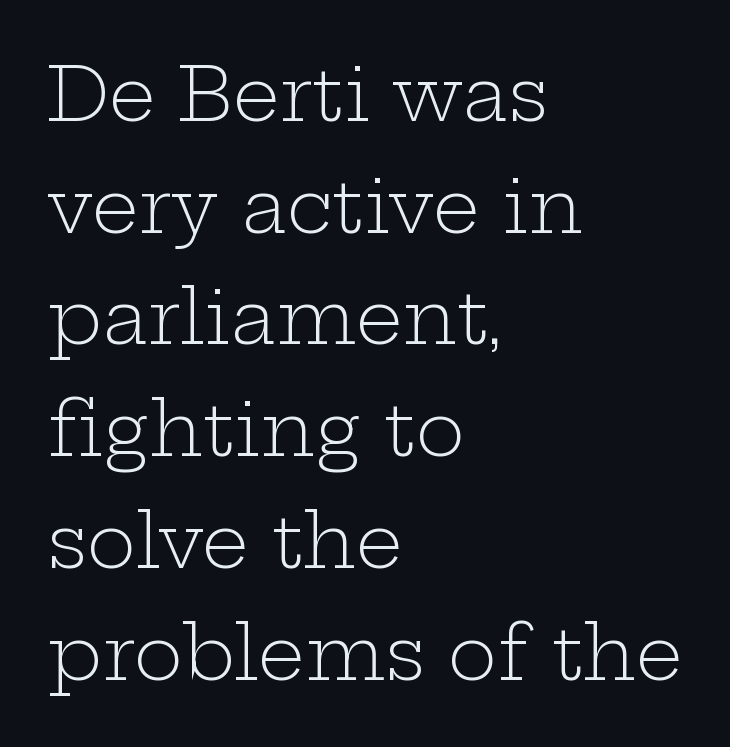
{"serif": "yes", "italic": "no", "bold": "no", "weight": "light", "width": "wide", "stroke_contrast": "low", "x_height": "medium", "monospaced": "no", "underline": "no", "align": "left", "line_spacing": "normal", "line_spacing_ratio": 1.51, "letter_spacing": "normal", "letter_spacing_em": 0.0, "glyph_px": 74}
